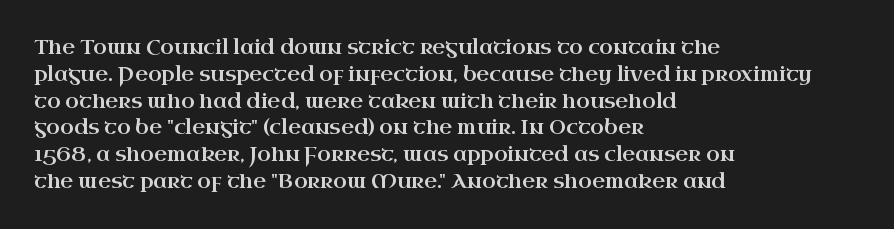
The vertical gap from one line to the next is medium. The letters sit at their default tracking, neither squeezed nor spread. A student would call this left alignment; a typographer would say flush left, rag right. Does the lettering tilt? It doesn't — this is upright.
